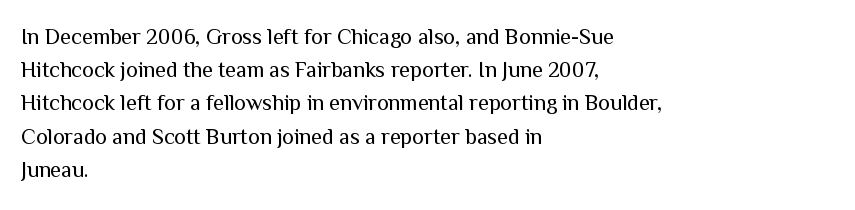
Q: Is the text bold? A: No.
Q: Is the text italic (slanted)? A: No, it is upright.
Q: Is the text underlined? A: No.
Q: How is the paragraph aligned? A: Left-aligned.
Q: Is the spacing between letters normal or unusually wide? A: Normal.
Q: Is the spacing between lines tight, normal or loose? A: Normal.
